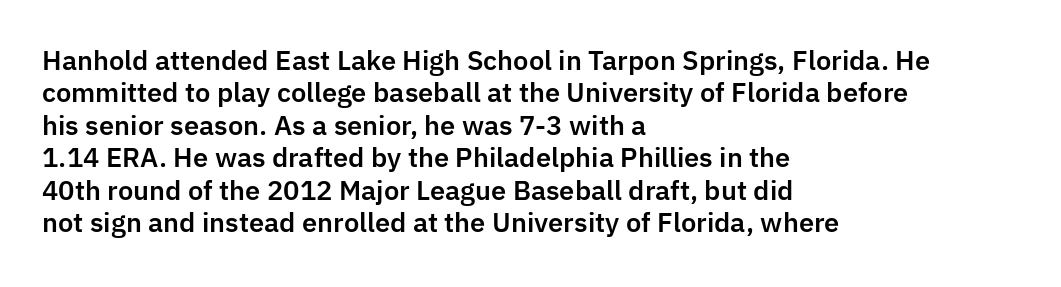
These lines sit exactly where default settings would place them. The letters stand upright; this is a roman face. Typeset ragged right — the left edge is the straight one. Just letters on the line, the space beneath them empty. Caption: standard tracking, unaltered.
